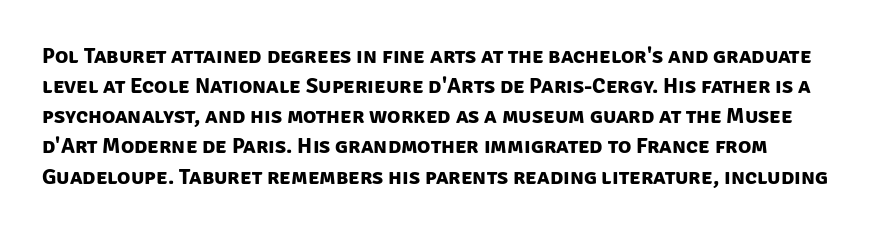
{"bold": "yes", "underline": "no", "line_spacing": "normal", "line_spacing_ratio": 1.37, "letter_spacing": "normal", "letter_spacing_em": 0.0, "glyph_px": 22}
